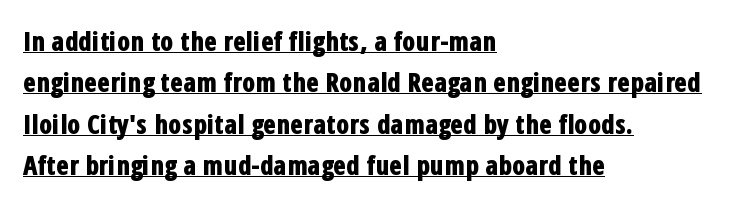
The image shows 26 px bold type, upright; set left-aligned, normal line spacing (1.59x), normal letter spacing, underlined.
